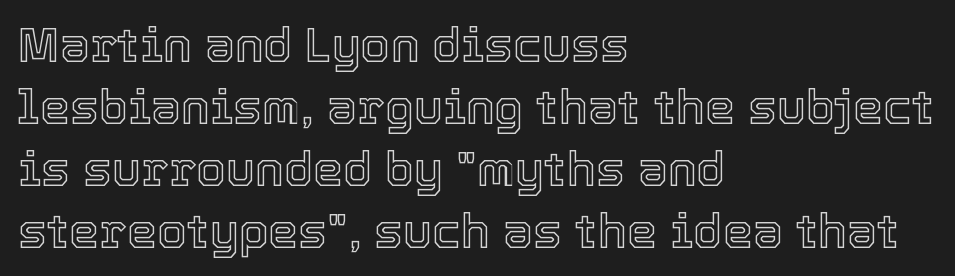
{"italic": "no", "width": "normal", "x_height": "medium", "monospaced": "no", "underline": "no", "align": "left", "line_spacing": "normal", "line_spacing_ratio": 1.29, "letter_spacing": "normal", "letter_spacing_em": 0.0, "glyph_px": 48}
